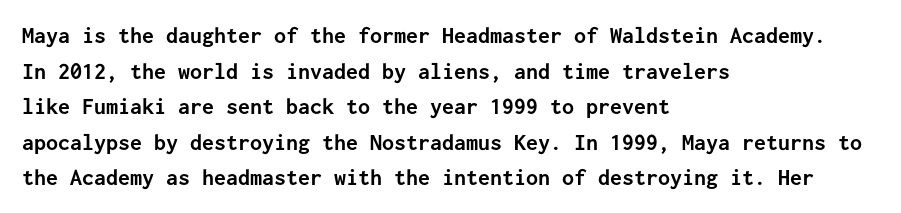
Q: Is the text bold? A: Yes.
Q: Is the text italic (slanted)? A: No, it is upright.
Q: Is the text underlined? A: No.
Q: How is the paragraph aligned? A: Left-aligned.
Q: Is the spacing between letters normal or unusually wide? A: Normal.
Q: Is the spacing between lines tight, normal or loose? A: Normal.
